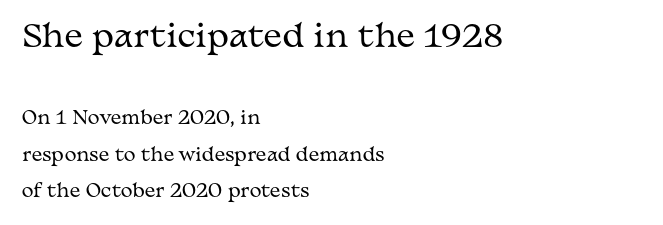
{"serif": "yes", "italic": "no", "bold": "no", "weight": "regular", "width": "wide", "stroke_contrast": "medium", "x_height": "medium", "monospaced": "no", "underline": "no", "align": "left", "line_spacing": "loose", "line_spacing_ratio": 2.02, "letter_spacing": "normal", "letter_spacing_em": 0.0, "larger_block": "first", "size_ratio": 1.72, "glyph_px": 31}
